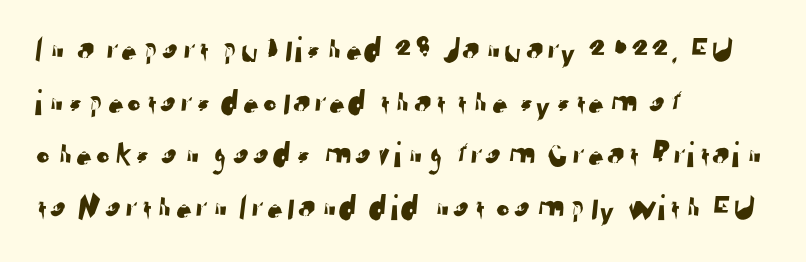
Q: Is the typeface a serif or a sans-serif typeface? A: Sans-serif.
Q: Is the text underlined? A: No.
Q: How is the paragraph aligned? A: Left-aligned.
Q: Is the spacing between letters normal or unusually wide? A: Normal.
Q: Is the spacing between lines tight, normal or loose? A: Normal.
Q: Width (condensed, normal, or wide)? A: Normal.
Q: Stroke contrast? A: Low.
Q: x-height? A: Medium.
Q: Monospaced? A: No.
